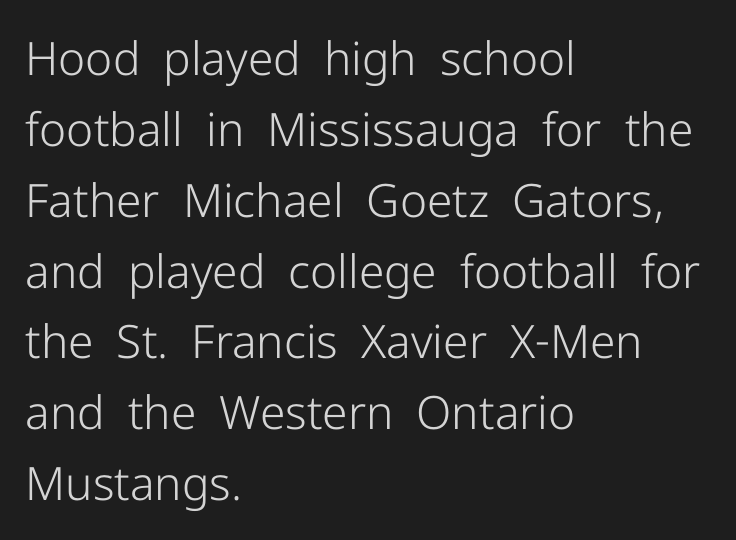
{"serif": "no", "italic": "no", "bold": "no", "weight": "light", "width": "normal", "stroke_contrast": "low", "x_height": "medium", "monospaced": "no", "underline": "no", "align": "left", "line_spacing": "normal", "line_spacing_ratio": 1.54, "letter_spacing": "normal", "letter_spacing_em": 0.0, "glyph_px": 46}
